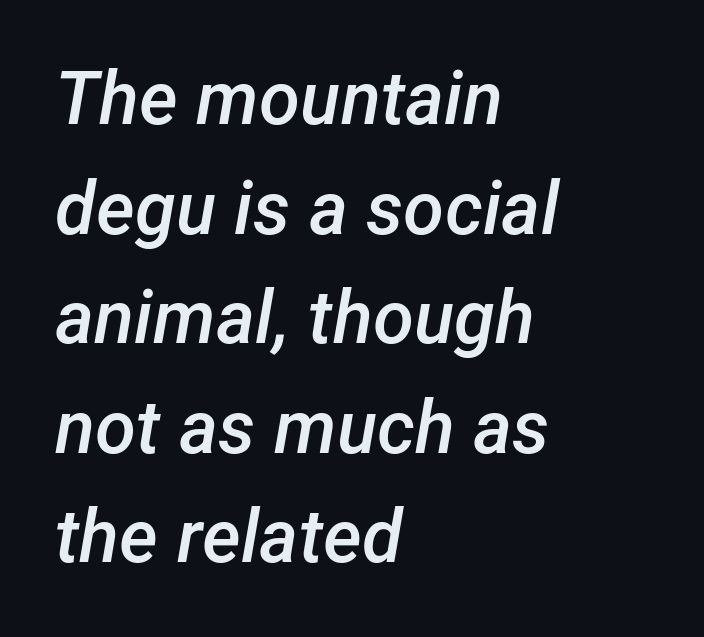
{"italic": "yes", "lean": "right", "slant_degrees": 12, "bold": "semi", "weight": "semibold", "width": "normal", "stroke_contrast": "low", "x_height": "medium", "monospaced": "no", "underline": "no", "align": "left", "line_spacing": "normal", "line_spacing_ratio": 1.48, "letter_spacing": "normal", "letter_spacing_em": 0.0, "glyph_px": 74}
